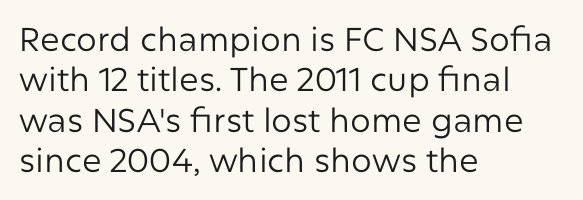
The image shows 33 px regular-weight sans-serif type, upright; set left-aligned, line spacing 1.22x, normal letter spacing, not underlined; low stroke contrast and a medium x-height.
